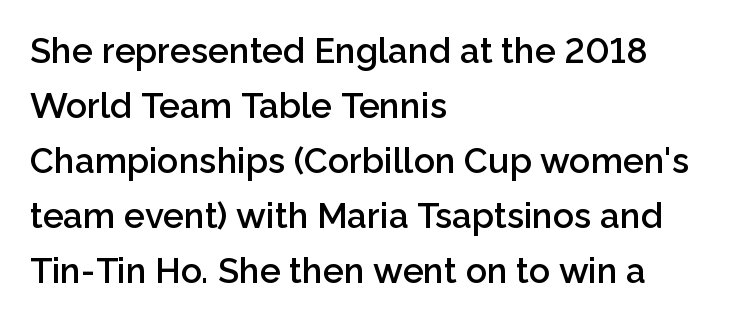
The image shows 35 px semibold sans-serif type, upright; set left-aligned, normal line spacing (1.57x), normal letter spacing, not underlined; low stroke contrast and a medium x-height.
